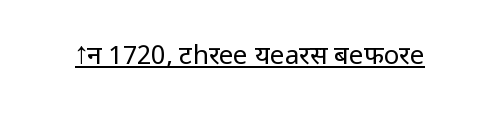
The image shows 26 px text type, upright; set normal letter spacing, underlined.
